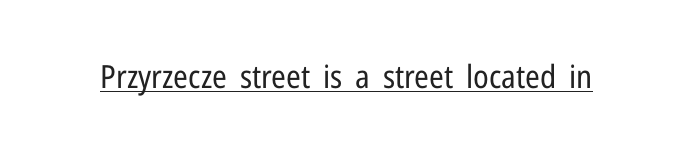
Q: Is the text bold? A: No.
Q: Is the text italic (slanted)? A: No, it is upright.
Q: Is the typeface a serif or a sans-serif typeface? A: Sans-serif.
Q: Is the text underlined? A: Yes.
Q: Is the spacing between letters normal or unusually wide? A: Normal.
Q: Width (condensed, normal, or wide)? A: Condensed.
Q: Stroke contrast? A: Low.
Q: x-height? A: Medium.
Q: Monospaced? A: No.
